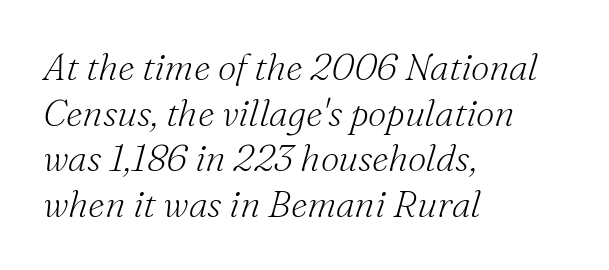
A light-to-regular cut is what we see here. The glyphs are unaccompanied by any horizontal stroke below them. Typographically, this falls in the serif category. Here the designer chose a conventional face with non-uniform glyph widths. Observe the ordinary spacing: letters are neighbours, not strangers. Short and long lines alike share a common starting point at left.
